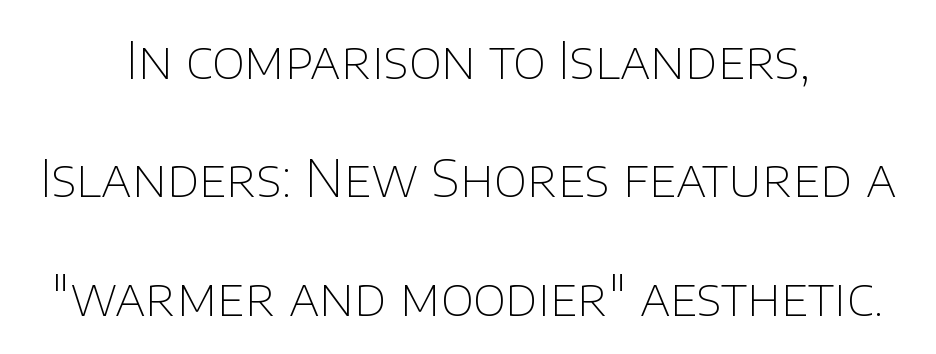
Q: Is the text bold? A: No.
Q: Is the text italic (slanted)? A: No, it is upright.
Q: Is the typeface a serif or a sans-serif typeface? A: Sans-serif.
Q: Is the text underlined? A: No.
Q: How is the paragraph aligned? A: Centered.
Q: Is the spacing between letters normal or unusually wide? A: Normal.
Q: Is the spacing between lines tight, normal or loose? A: Loose.
Q: Width (condensed, normal, or wide)? A: Normal.
Q: Stroke contrast? A: Low.
Q: x-height? A: Large.
Q: Monospaced? A: No.
